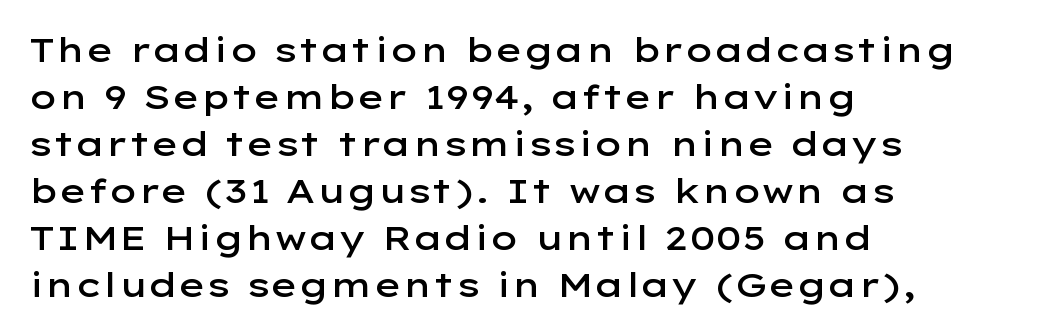
The image shows 34 px semibold, wide sans-serif type, upright; set left-aligned, normal line spacing (1.38x), normal letter spacing, not underlined; low stroke contrast and a medium x-height.
